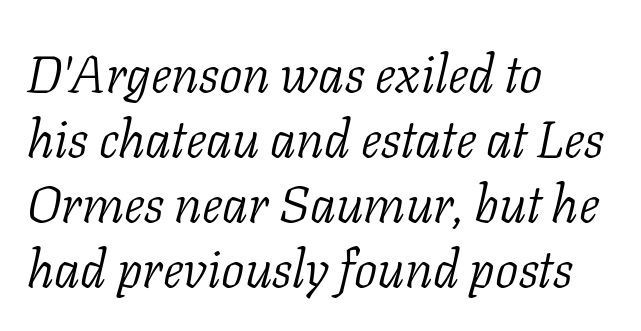
The image shows 52 px light serif type, italic (leaning right); set left-aligned, normal line spacing (1.25x), normal letter spacing, not underlined; low stroke contrast and a medium x-height.
